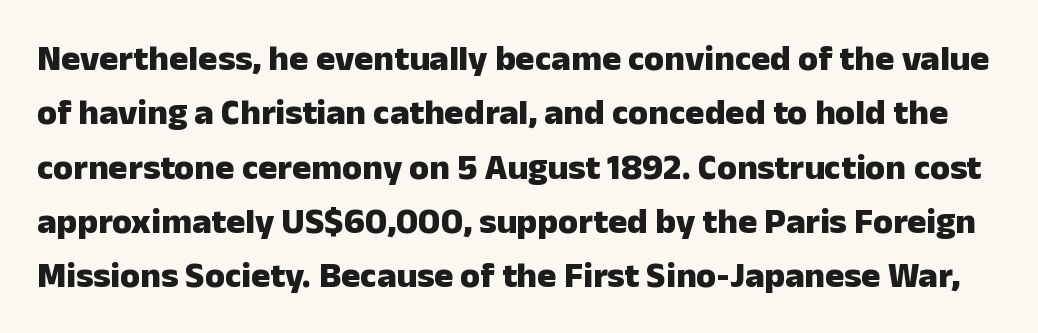
Q: Is the text bold? A: Yes.
Q: Is the text italic (slanted)? A: No, it is upright.
Q: Is the typeface a serif or a sans-serif typeface? A: Sans-serif.
Q: Is the text underlined? A: No.
Q: Is the spacing between letters normal or unusually wide? A: Normal.
Q: Is the spacing between lines tight, normal or loose? A: Normal.
Q: Width (condensed, normal, or wide)? A: Normal.
Q: Stroke contrast? A: Low.
Q: x-height? A: Medium.
Q: Monospaced? A: No.
